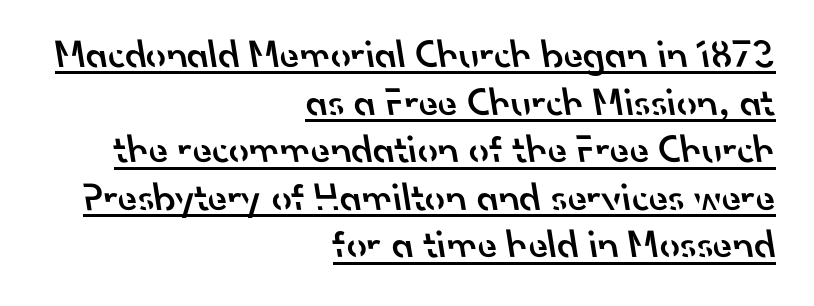
{"serif": "no", "bold": "semi", "weight": "semibold", "width": "normal", "stroke_contrast": "low", "x_height": "small", "monospaced": "no", "underline": "yes", "align": "right", "line_spacing_ratio": 1.19, "letter_spacing": "normal", "letter_spacing_em": 0.0, "glyph_px": 40}
